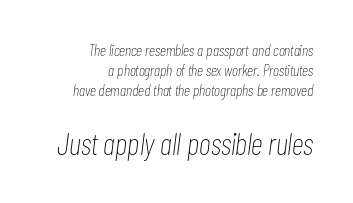
Spacing verdict: proportional, widths tailored to each character. The foot of each line stays bare and open. Is the type slanted? Yes — the strokes lean at a clear angle. The typesetter chose a ragged-left arrangement here.
